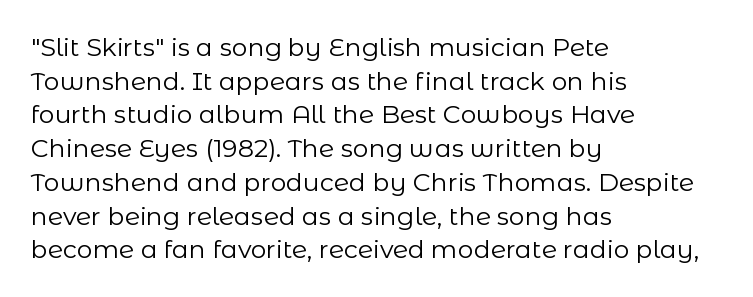
Q: Is the text bold? A: No.
Q: Is the text italic (slanted)? A: No, it is upright.
Q: Is the text underlined? A: No.
Q: How is the paragraph aligned? A: Left-aligned.
Q: Is the spacing between letters normal or unusually wide? A: Normal.
Q: Is the spacing between lines tight, normal or loose? A: Normal.
